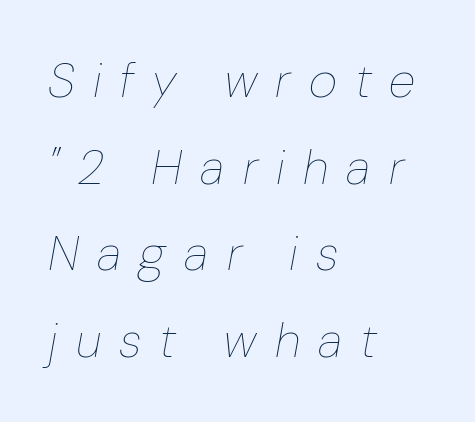
{"italic": "yes", "lean": "right", "slant_degrees": 10, "bold": "no", "weight": "thin", "width": "normal", "stroke_contrast": "low", "x_height": "medium", "monospaced": "no", "underline": "no", "align": "left", "line_spacing_ratio": 1.77, "letter_spacing": "wide", "letter_spacing_em": 0.37, "glyph_px": 49}
